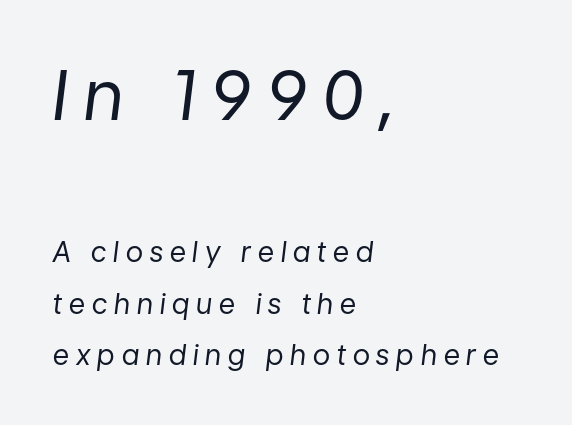
Q: Is the text bold? A: No.
Q: Is the text italic (slanted)? A: Yes, it leans right by about 7 degrees.
Q: Is the text underlined? A: No.
Q: How is the paragraph aligned? A: Left-aligned.
Q: Is the spacing between letters normal or unusually wide? A: Unusually wide.
Q: Which block of text is set in a larger size, the first (top) or the second (bottom)? A: The first (top) one.
Q: Width (condensed, normal, or wide)? A: Normal.
Q: Stroke contrast? A: Low.
Q: x-height? A: Medium.
Q: Monospaced? A: No.
